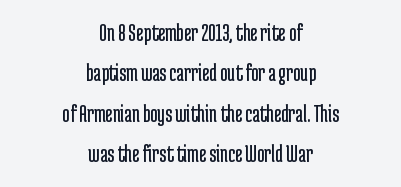
Caption: face not bold, strokes unweighted. A roman cut, with each character standing at attention. The glyphs are unaccompanied by any horizontal stroke below them. The letters sit at their default tracking, neither squeezed nor spread. Casual observation: everything's sitting right in the middle.
